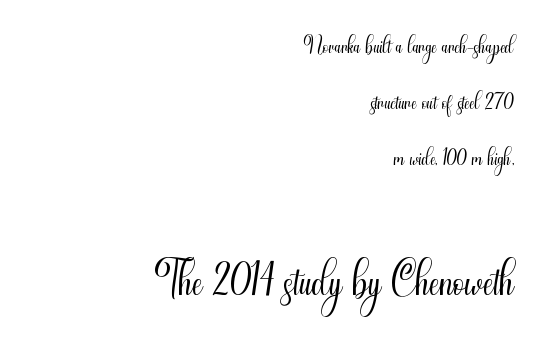
{"serif": "no", "bold": "no", "weight": "light", "width": "condensed", "stroke_contrast": "medium", "x_height": "small", "monospaced": "no", "underline": "no", "align": "right", "line_spacing_ratio": 1.75, "letter_spacing": "normal", "letter_spacing_em": 0.0, "larger_block": "second", "size_ratio": 2.03, "glyph_px": 65}
